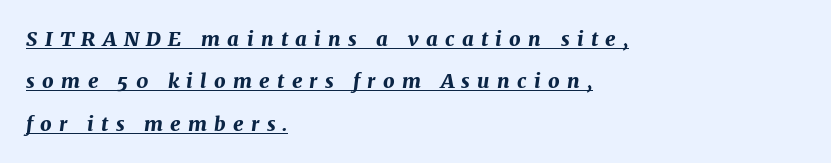
Its strokes are broad and dark, the hallmark of bold type. Vertical spacing — loose. The whole block is typeset with a tilt. The face used here is rendered with a markedly widened letterfit. Notice how the passage keeps a crisp vertical edge on the left only.
